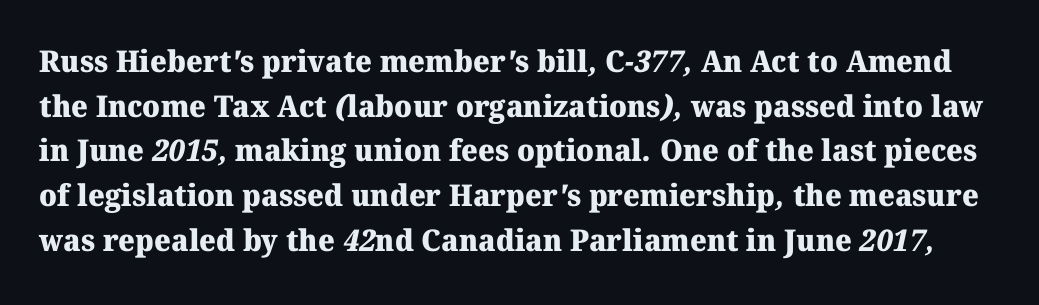
{"serif": "yes", "bold": "yes", "weight": "heavy", "width": "normal", "stroke_contrast": "medium", "x_height": "medium", "monospaced": "no", "underline": "no", "line_spacing": "normal", "line_spacing_ratio": 1.49, "letter_spacing": "normal", "letter_spacing_em": 0.0, "glyph_px": 30}
